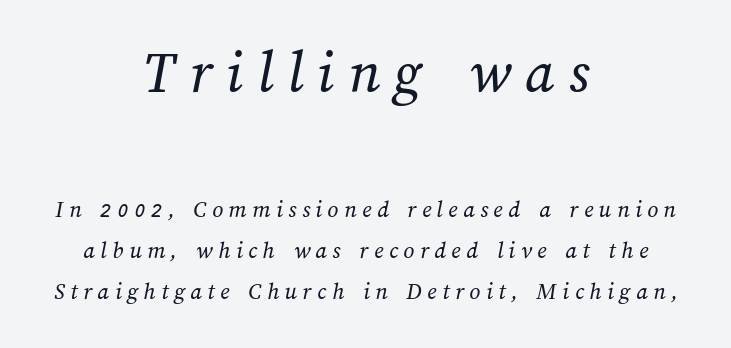
{"bold": "no", "weight": "regular", "width": "normal", "stroke_contrast": "medium", "x_height": "medium", "monospaced": "no", "underline": "no", "align": "center", "line_spacing_ratio": 1.72, "letter_spacing": "wide", "letter_spacing_em": 0.23, "larger_block": "first", "size_ratio": 2.54, "glyph_px": 61}
